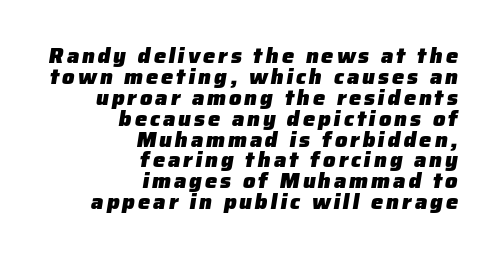
{"bold": "yes", "underline": "no", "align": "right", "line_spacing": "tight", "line_spacing_ratio": 0.95, "glyph_px": 22}
